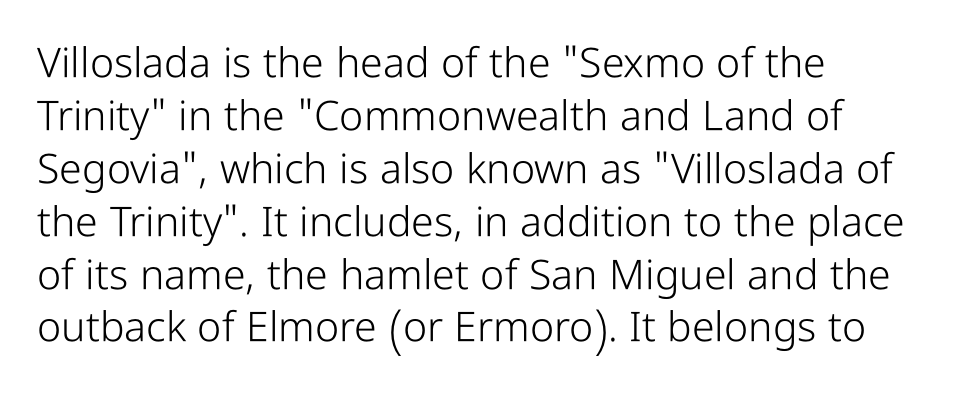
{"serif": "no", "italic": "no", "bold": "no", "weight": "light", "width": "condensed", "stroke_contrast": "low", "x_height": "medium", "monospaced": "no", "underline": "no", "align": "left", "line_spacing": "normal", "line_spacing_ratio": 1.29, "letter_spacing": "normal", "letter_spacing_em": 0.0, "glyph_px": 41}
